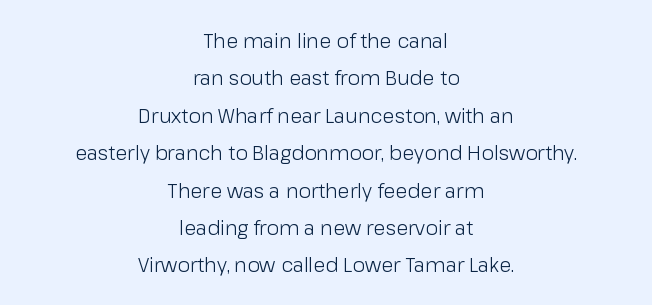
{"italic": "no", "bold": "no", "underline": "no", "align": "center", "line_spacing_ratio": 1.87, "letter_spacing": "normal", "letter_spacing_em": 0.0, "glyph_px": 20}
